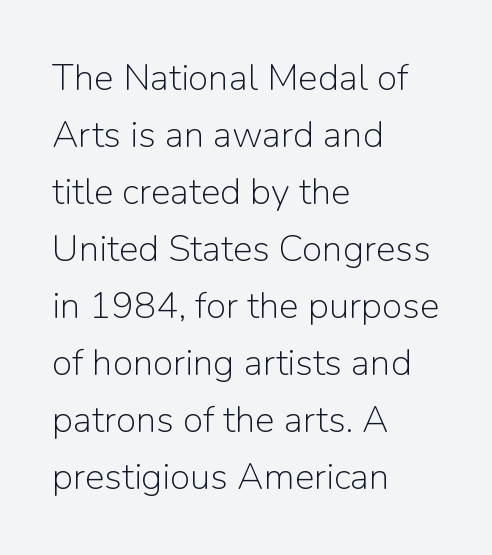
{"serif": "no", "italic": "no", "bold": "no", "weight": "light", "width": "normal", "stroke_contrast": "low", "x_height": "medium", "monospaced": "no", "underline": "no", "align": "left", "line_spacing": "normal", "line_spacing_ratio": 1.54, "letter_spacing": "normal", "letter_spacing_em": 0.0, "glyph_px": 37}
